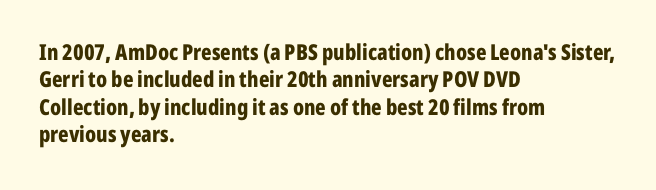
Q: Is the text bold? A: Yes.
Q: Is the text italic (slanted)? A: No, it is upright.
Q: Is the text underlined? A: No.
Q: How is the paragraph aligned? A: Left-aligned.
Q: Is the spacing between letters normal or unusually wide? A: Normal.
